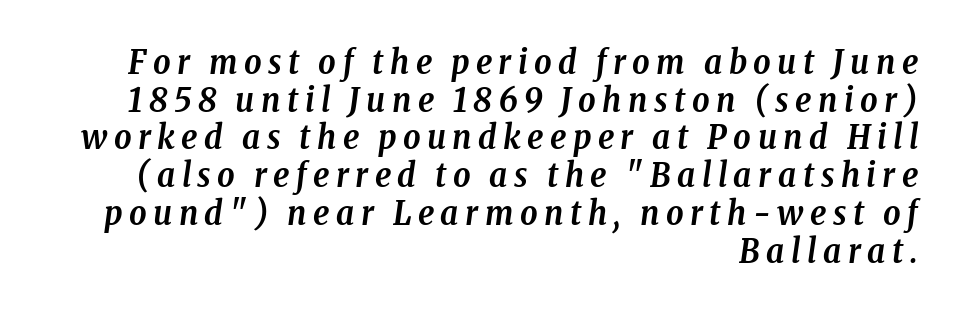
{"serif": "yes", "italic": "yes", "lean": "right", "slant_degrees": 8, "bold": "yes", "weight": "semibold", "width": "condensed", "stroke_contrast": "low", "x_height": "medium", "monospaced": "no", "underline": "no", "align": "right", "line_spacing": "tight", "line_spacing_ratio": 1.11, "glyph_px": 34}
